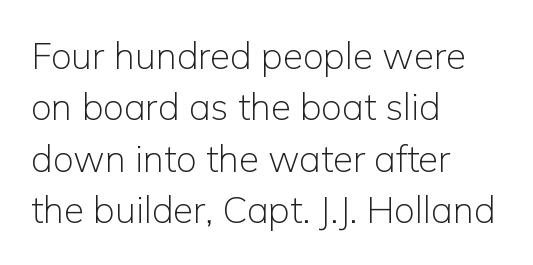
Q: Is the text bold? A: No.
Q: Is the text italic (slanted)? A: No, it is upright.
Q: Is the typeface a serif or a sans-serif typeface? A: Sans-serif.
Q: Is the text underlined? A: No.
Q: How is the paragraph aligned? A: Left-aligned.
Q: Is the spacing between letters normal or unusually wide? A: Normal.
Q: Is the spacing between lines tight, normal or loose? A: Normal.
Q: Width (condensed, normal, or wide)? A: Normal.
Q: Stroke contrast? A: Low.
Q: x-height? A: Medium.
Q: Monospaced? A: No.
